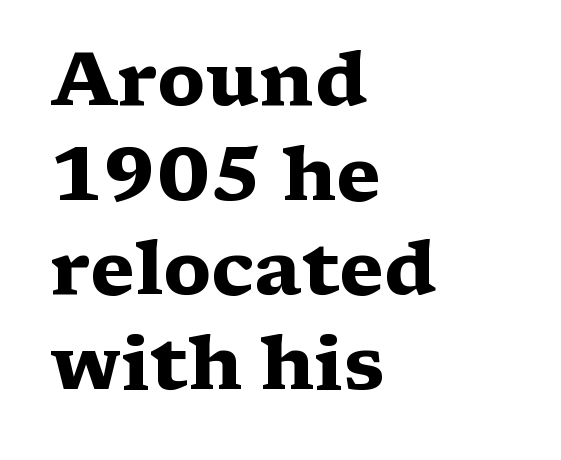
Successive baselines arrive at the customary interval. Compared with typical body copy, the letter spacing here is the same. Every row of glyphs begins at an identical x-position on the left. Notice how the stems are strictly vertical — no italics here. Do the characters align in a grid? No, the font is proportional. On the weight axis this lands at bold, roughly 700.
